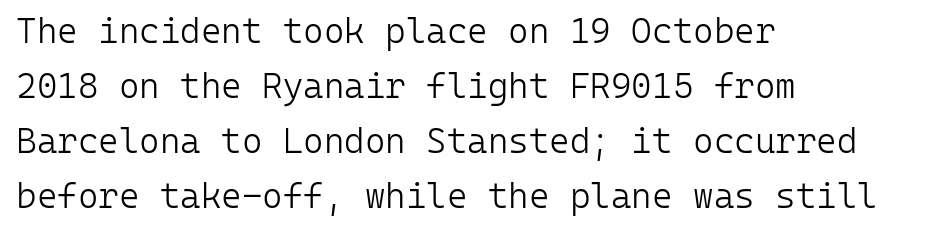
Q: Is the text bold? A: No.
Q: Is the text italic (slanted)? A: No, it is upright.
Q: Is the typeface a serif or a sans-serif typeface? A: Sans-serif.
Q: Is the text underlined? A: No.
Q: How is the paragraph aligned? A: Left-aligned.
Q: Is the spacing between letters normal or unusually wide? A: Normal.
Q: Is the spacing between lines tight, normal or loose? A: Normal.
Q: Width (condensed, normal, or wide)? A: Normal.
Q: Stroke contrast? A: Low.
Q: x-height? A: Medium.
Q: Monospaced? A: Yes.
